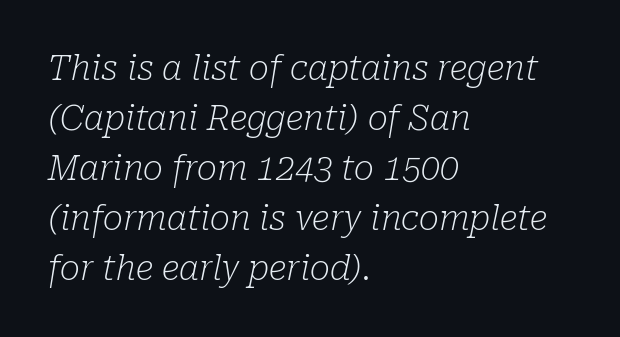
{"serif": "yes", "italic": "yes", "lean": "right", "slant_degrees": 10, "bold": "no", "weight": "light", "width": "normal", "stroke_contrast": "low", "x_height": "medium", "monospaced": "no", "underline": "no", "align": "left", "line_spacing": "normal", "line_spacing_ratio": 1.47, "letter_spacing": "normal", "letter_spacing_em": 0.0, "glyph_px": 34}
